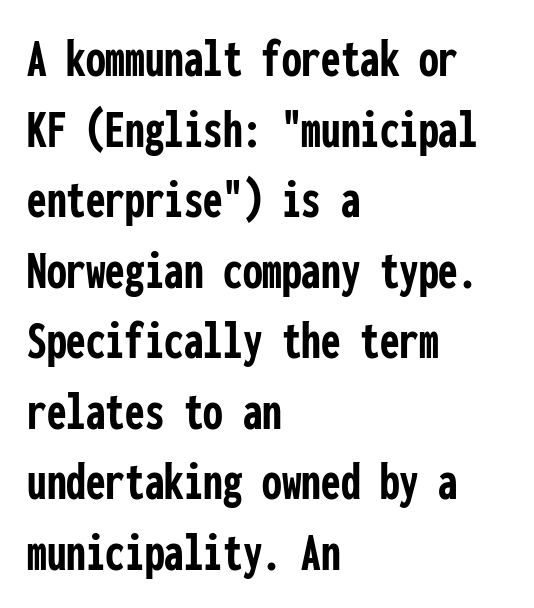
This is the regular roman posture of the typeface. The passage is arranged the way most books set body copy — flush left. The rendering keeps characters at their native spacing. Interline gaps are of average width in this sample. Is this a fixed-width face? Yes — each glyph sits in an identical cell. Stroke terminals: plain, sans-serif.
